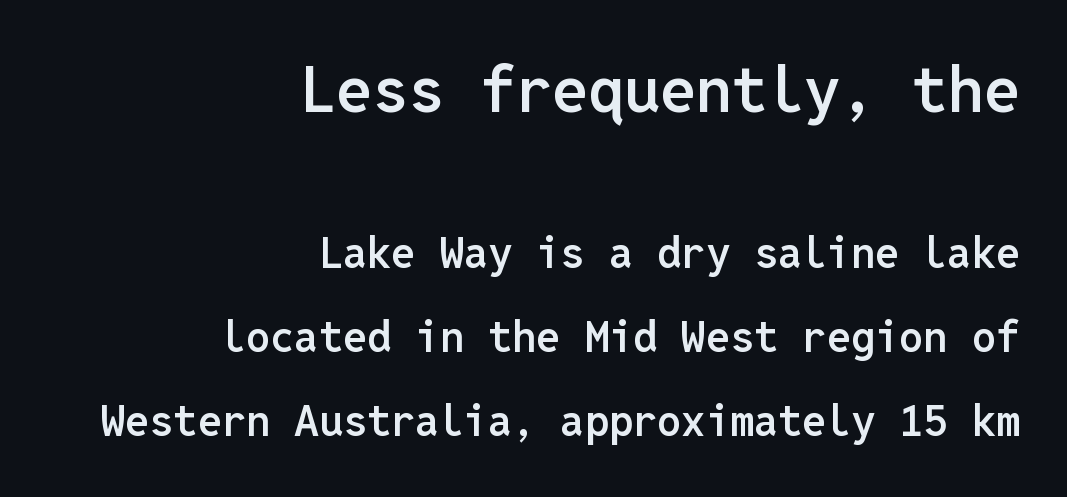
In this sample the first text group is rendered at the bigger scale. Whoever set this chose breathing room over compactness in the vertical rhythm. The specimen reads as upright at a glance. The glyphs are unaccompanied by any horizontal stroke below them. Looks like terminal output: every glyph gets an equal slot. Examine the stroke ends and you'll find no serifs.
